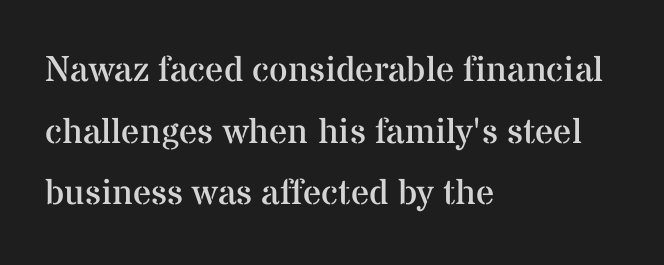
Q: Is the text bold? A: No.
Q: Is the text italic (slanted)? A: No, it is upright.
Q: Is the typeface a serif or a sans-serif typeface? A: Serif.
Q: Is the text underlined? A: No.
Q: How is the paragraph aligned? A: Left-aligned.
Q: Is the spacing between letters normal or unusually wide? A: Normal.
Q: Width (condensed, normal, or wide)? A: Normal.
Q: Stroke contrast? A: Medium.
Q: x-height? A: Medium.
Q: Monospaced? A: No.
